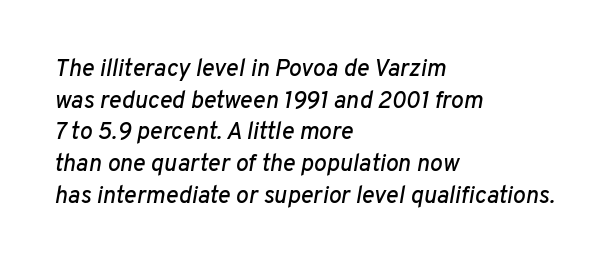
A normal amount of white space separates one row of letters from the next. Line starts are locked; line ends wander. Emphasis-style slanted type is in use. The strip under each line holds only bare page. Between one letter and the next there's only the usual sliver of space.
